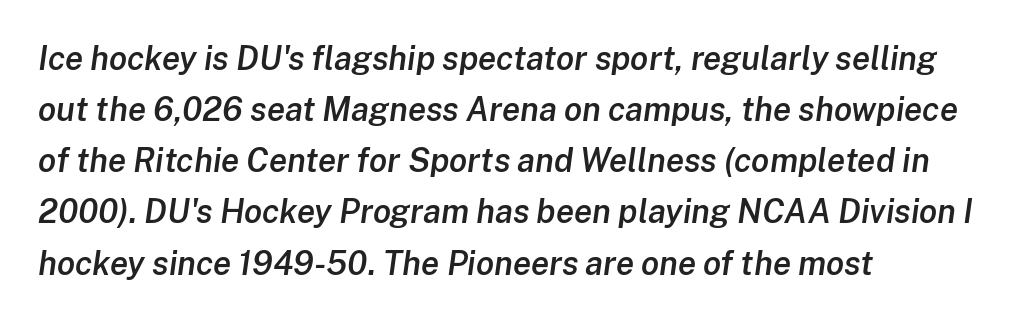
Each row of text sits above clean, open space. Yep, that's italic — everything's leaning. The rendering keeps characters at their native spacing. Typeset ragged right — the left edge is the straight one. Summary of vertical rhythm: regular, with standard interline spacing. Notice the strokes are somewhat thickened but not fully heavy: this is a semibold.
